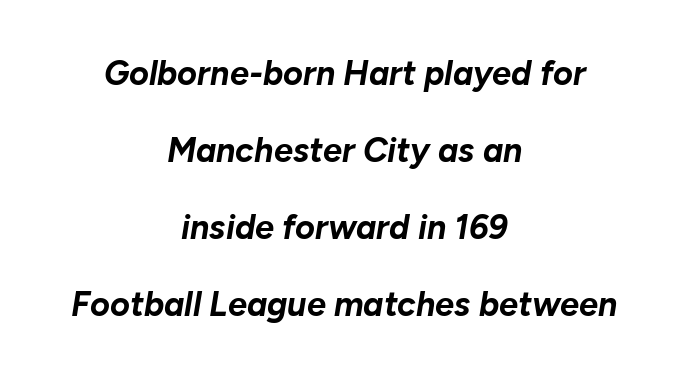
The face used here is proportionally spaced, like ordinary book or web type. Typeset on center — no edge is straight. Students, observe: this is what heavily led, spacious text looks like. If you drew a line through each stem, it would be angled. The zone under the glyphs is completely vacant.
